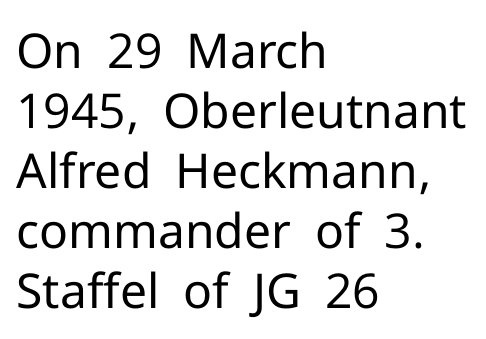
{"serif": "no", "italic": "no", "bold": "no", "weight": "regular", "width": "normal", "stroke_contrast": "low", "x_height": "medium", "monospaced": "no", "underline": "no", "align": "left", "line_spacing": "normal", "line_spacing_ratio": 1.25, "letter_spacing": "normal", "letter_spacing_em": 0.0, "glyph_px": 48}
